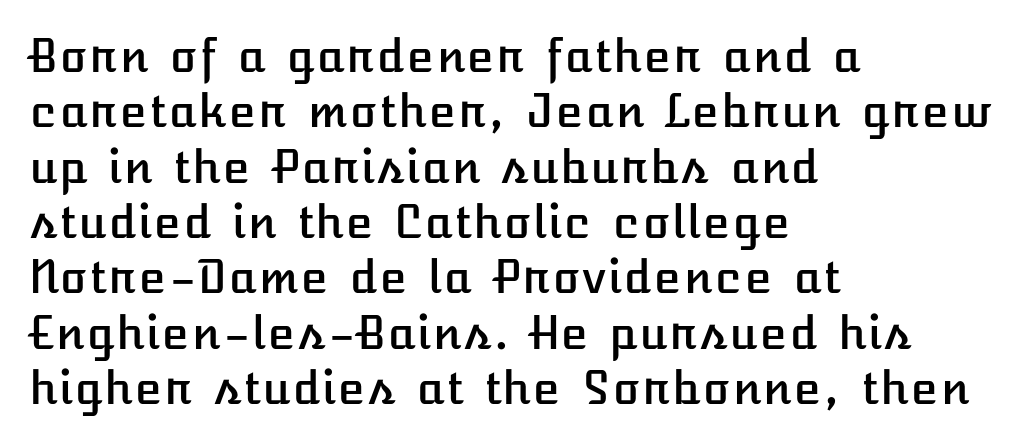
{"italic": "no", "width": "normal", "stroke_contrast": "low", "x_height": "medium", "underline": "no", "align": "left", "line_spacing_ratio": 1.23, "letter_spacing": "normal", "letter_spacing_em": 0.0, "glyph_px": 45}
